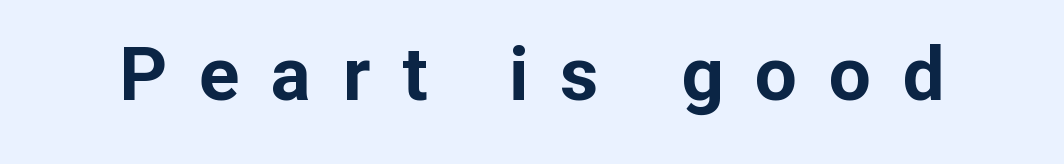
The image shows 75 px bold sans-serif type, upright; set unusually wide letter spacing (+0.42 em), not underlined; low stroke contrast and a medium x-height.
